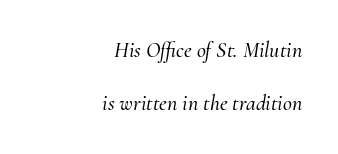
Q: Is the text italic (slanted)? A: Yes, it leans right by about 10 degrees.
Q: Is the text underlined? A: No.
Q: How is the paragraph aligned? A: Right-aligned.
Q: Is the spacing between letters normal or unusually wide? A: Normal.
Q: Is the spacing between lines tight, normal or loose? A: Loose.
